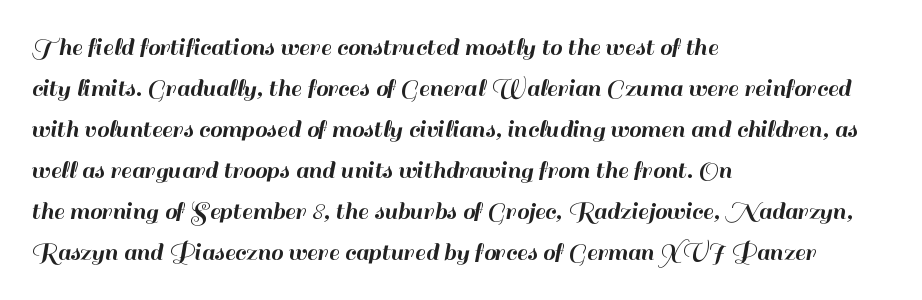
Q: Is the text italic (slanted)? A: Yes.
Q: Is the text underlined? A: No.
Q: How is the paragraph aligned? A: Left-aligned.
Q: Is the spacing between letters normal or unusually wide? A: Normal.
Q: Is the spacing between lines tight, normal or loose? A: Normal.
